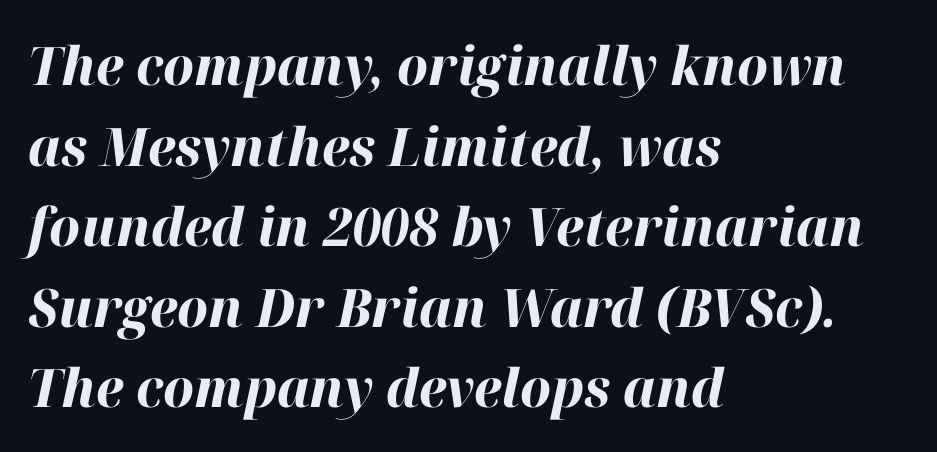
{"italic": "yes", "lean": "right", "slant_degrees": 12, "bold": "yes", "weight": "bold", "width": "normal", "stroke_contrast": "high", "x_height": "medium", "monospaced": "no", "underline": "no", "align": "left", "line_spacing": "normal", "line_spacing_ratio": 1.52, "letter_spacing": "normal", "letter_spacing_em": 0.0, "glyph_px": 53}
